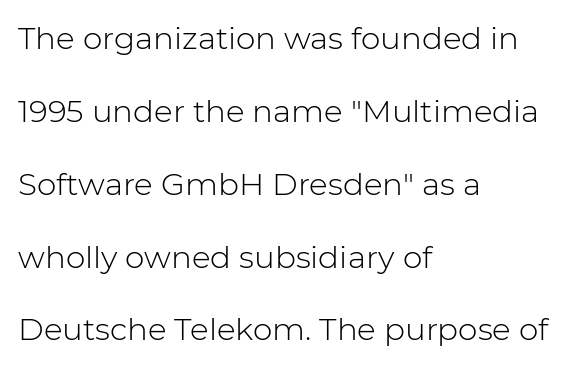
The image shows 31 px light sans-serif type, upright; set left-aligned, loose line spacing (2.35x), normal letter spacing, not underlined; low stroke contrast and a medium x-height.
